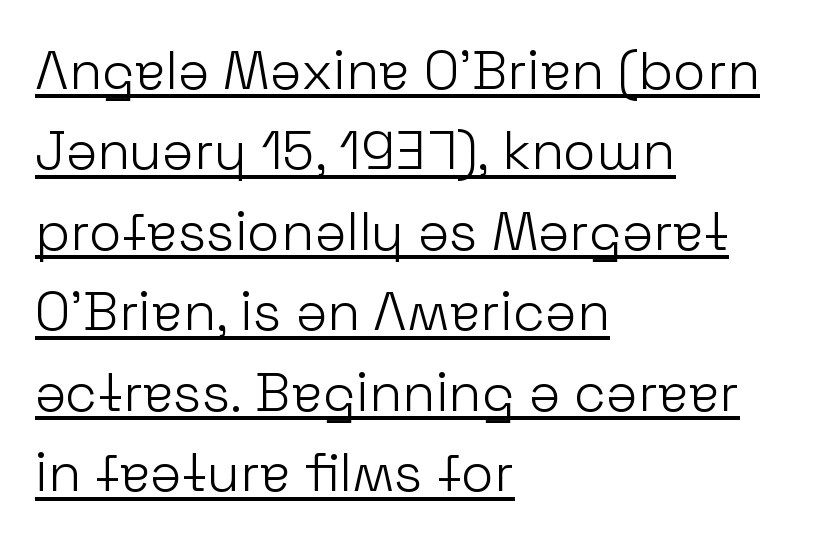
Q: Is the text bold? A: No.
Q: Is the text italic (slanted)? A: No, it is upright.
Q: Is the typeface a serif or a sans-serif typeface? A: Sans-serif.
Q: Is the text underlined? A: Yes.
Q: How is the paragraph aligned? A: Left-aligned.
Q: Is the spacing between letters normal or unusually wide? A: Normal.
Q: Is the spacing between lines tight, normal or loose? A: Normal.
Q: Width (condensed, normal, or wide)? A: Normal.
Q: Stroke contrast? A: Low.
Q: x-height? A: Medium.
Q: Monospaced? A: No.
